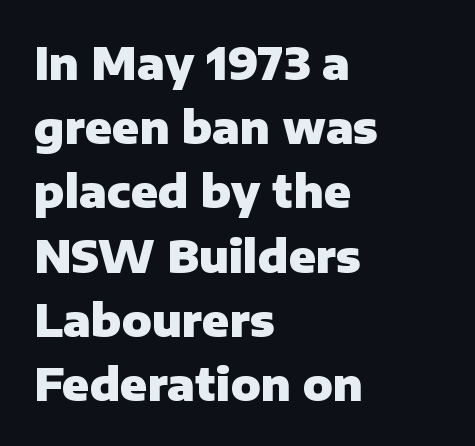
One-word summary of the alignment: left. Chunky letters — that's bold for sure. The lettering stays uniformly vertical, giving the passage a roman look. The face used here is proportionally spaced, like ordinary book or web type. Regarding leading, the lines here are spaced in the standard way.
